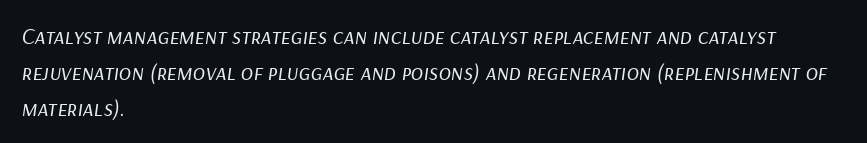
The face used here has a pronounced slope to its letters. The cut favours lightness, reaching ordinary text weight at its darkest. One-word summary of the alignment: left. These lines sit exactly where default settings would place them. Descenders are the only things crossing below the line. Characters follow at the spacing the type designer built in.
